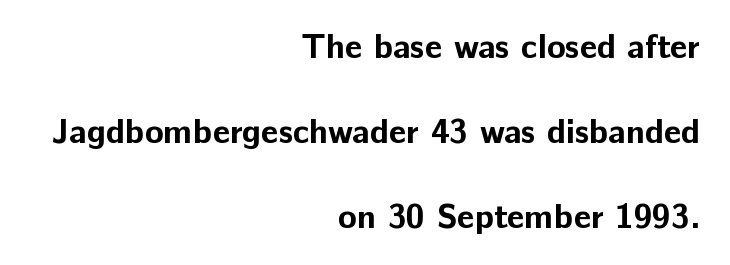
The image shows 34 px bold sans-serif type, upright; set right-aligned, loose line spacing (2.5x), normal letter spacing, not underlined; low stroke contrast and a medium x-height.
